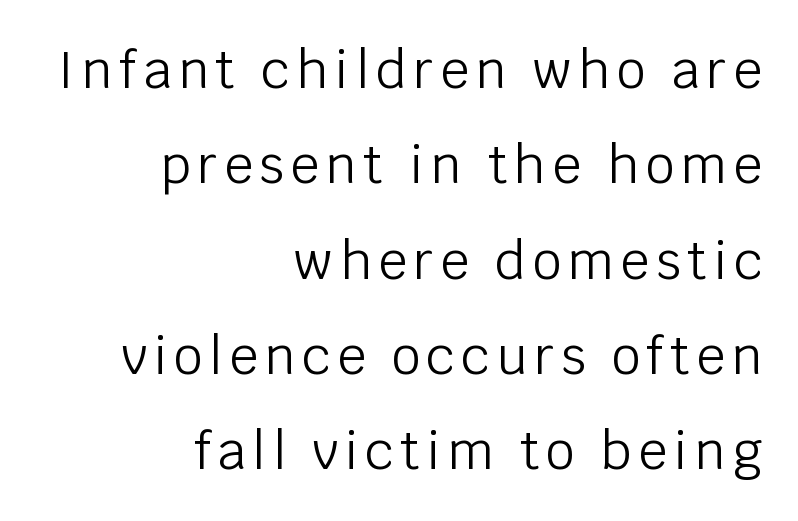
{"serif": "no", "italic": "no", "bold": "no", "weight": "light", "width": "normal", "stroke_contrast": "low", "x_height": "large", "monospaced": "no", "underline": "no", "align": "right", "line_spacing_ratio": 1.87, "glyph_px": 51}
